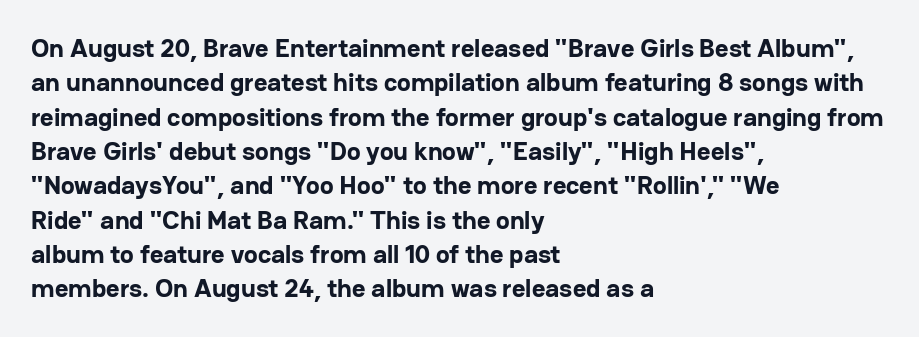
The image shows 26 px bold type, upright; set left-aligned, normal line spacing (1.32x), normal letter spacing, not underlined.
